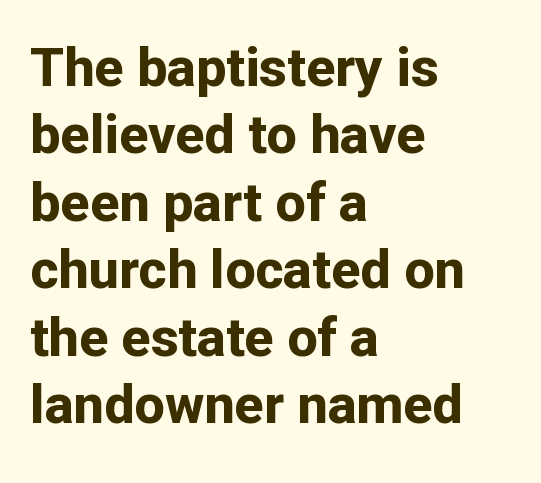
The image shows 54 px bold sans-serif type, upright; set left-aligned, normal line spacing (1.25x), normal letter spacing, not underlined; low stroke contrast and a medium x-height.
